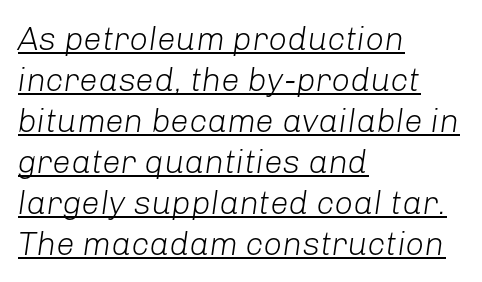
Q: Is the text bold? A: No.
Q: Is the text italic (slanted)? A: Yes, it leans right by about 8 degrees.
Q: Is the text underlined? A: Yes.
Q: How is the paragraph aligned? A: Left-aligned.
Q: Is the spacing between letters normal or unusually wide? A: Normal.
Q: Width (condensed, normal, or wide)? A: Normal.
Q: Stroke contrast? A: Low.
Q: x-height? A: Medium.
Q: Monospaced? A: No.
